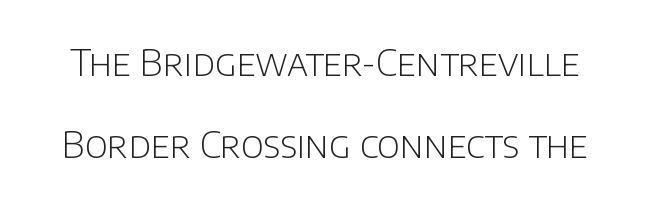
Q: Is the text bold? A: No.
Q: Is the text italic (slanted)? A: No, it is upright.
Q: Is the typeface a serif or a sans-serif typeface? A: Sans-serif.
Q: Is the text underlined? A: No.
Q: Is the spacing between letters normal or unusually wide? A: Normal.
Q: Is the spacing between lines tight, normal or loose? A: Loose.
Q: Width (condensed, normal, or wide)? A: Normal.
Q: Stroke contrast? A: Low.
Q: x-height? A: Large.
Q: Monospaced? A: No.
